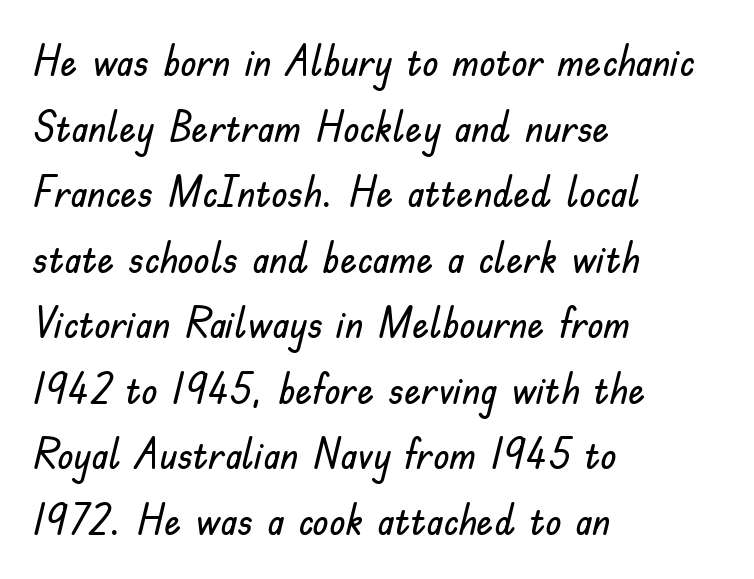
{"serif": "no", "width": "normal", "stroke_contrast": "low", "x_height": "small", "monospaced": "no", "underline": "no", "align": "left", "line_spacing": "normal", "line_spacing_ratio": 1.56, "letter_spacing": "normal", "letter_spacing_em": 0.0, "glyph_px": 42}
